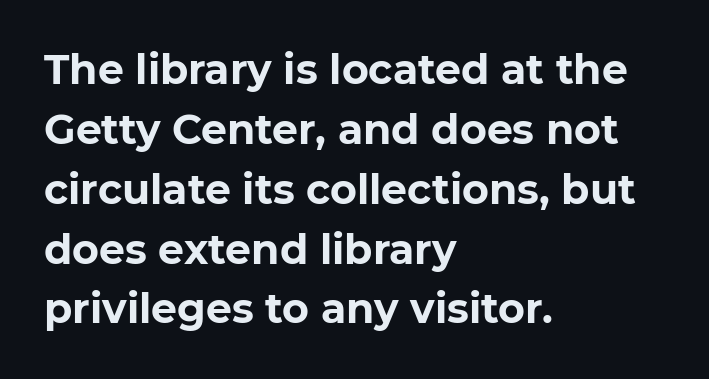
{"serif": "no", "italic": "no", "bold": "yes", "weight": "bold", "width": "normal", "stroke_contrast": "low", "x_height": "medium", "monospaced": "no", "underline": "no", "align": "left", "line_spacing": "normal", "line_spacing_ratio": 1.46, "letter_spacing": "normal", "letter_spacing_em": 0.0, "glyph_px": 41}
